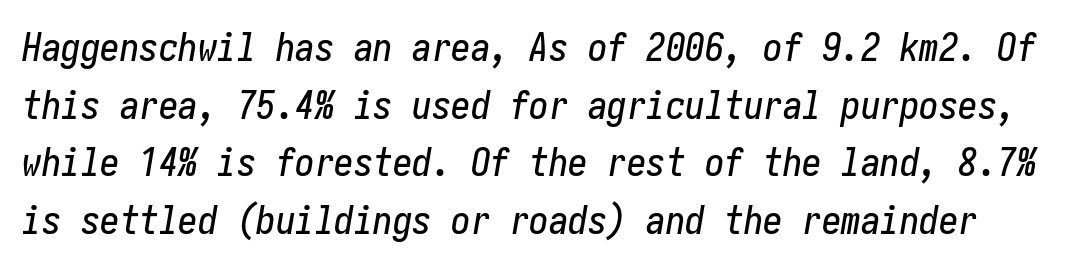
The image shows 39 px condensed type, italic (leaning right); set normal line spacing (1.48x), normal letter spacing, not underlined; low stroke contrast and a medium x-height.
